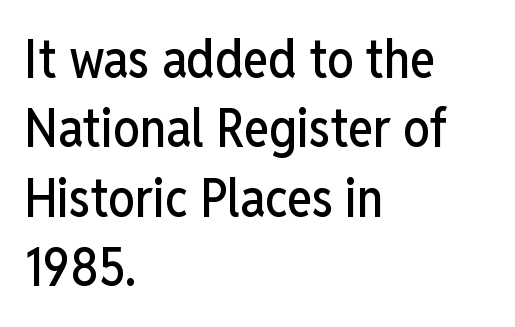
{"serif": "no", "italic": "no", "width": "condensed", "stroke_contrast": "low", "x_height": "medium", "monospaced": "no", "underline": "no", "align": "left", "line_spacing": "normal", "line_spacing_ratio": 1.31, "letter_spacing": "normal", "letter_spacing_em": 0.0, "glyph_px": 53}
